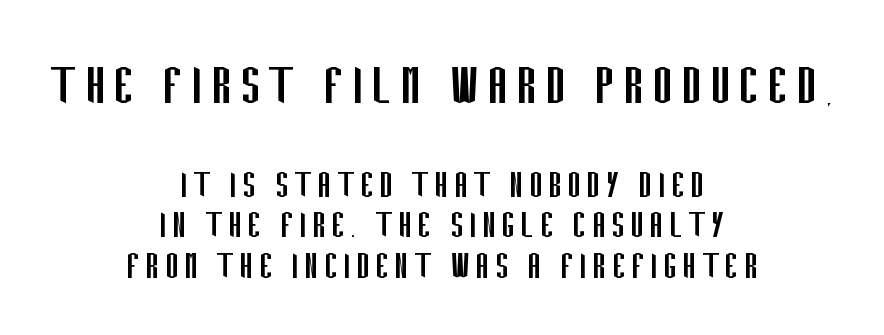
To sum up the face: it is a sans, with no serifs. The rendering positions every line midway between the sides. You could not count columns in this text — the font is proportionally spaced. This sample trades vertical openness for compactness between lines. The designer gave the opening block more size than the closing block. Weight class: somewhere from thin through regular.
